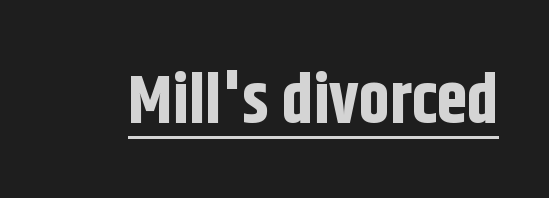
Q: Is the text bold? A: Yes.
Q: Is the text italic (slanted)? A: No, it is upright.
Q: Is the typeface a serif or a sans-serif typeface? A: Sans-serif.
Q: Is the text underlined? A: Yes.
Q: Is the spacing between letters normal or unusually wide? A: Normal.
Q: Width (condensed, normal, or wide)? A: Condensed.
Q: Stroke contrast? A: Low.
Q: x-height? A: Large.
Q: Monospaced? A: No.
